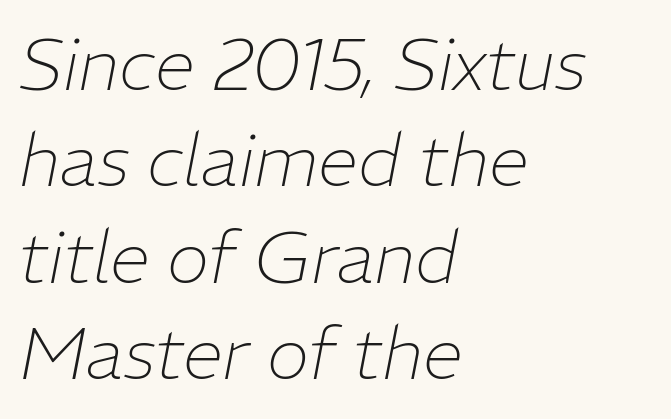
Think standard paragraph weight, or any step lighter than that. Lines of text with bare space underneath. This rendering leaves character spacing at its baseline value. Every character sits at an angle, as italics do. Line spacing here is normal.
